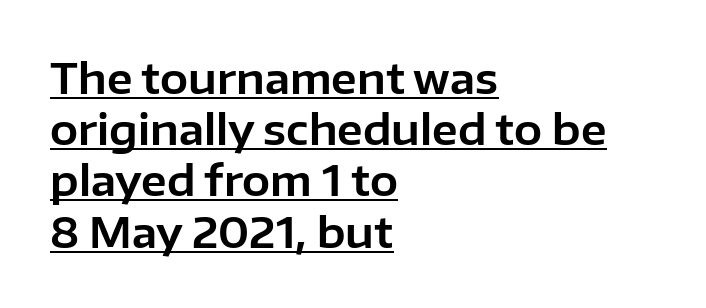
Q: Is the text italic (slanted)? A: No, it is upright.
Q: Is the typeface a serif or a sans-serif typeface? A: Sans-serif.
Q: Is the text underlined? A: Yes.
Q: How is the paragraph aligned? A: Left-aligned.
Q: Is the spacing between letters normal or unusually wide? A: Normal.
Q: Width (condensed, normal, or wide)? A: Normal.
Q: Stroke contrast? A: Low.
Q: x-height? A: Medium.
Q: Monospaced? A: No.
